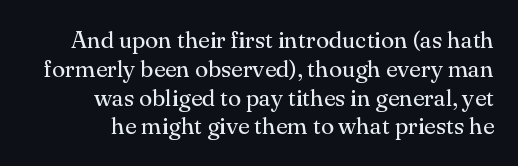
Q: Is the text bold? A: No.
Q: Is the text italic (slanted)? A: No, it is upright.
Q: Is the text underlined? A: No.
Q: Is the spacing between letters normal or unusually wide? A: Normal.
